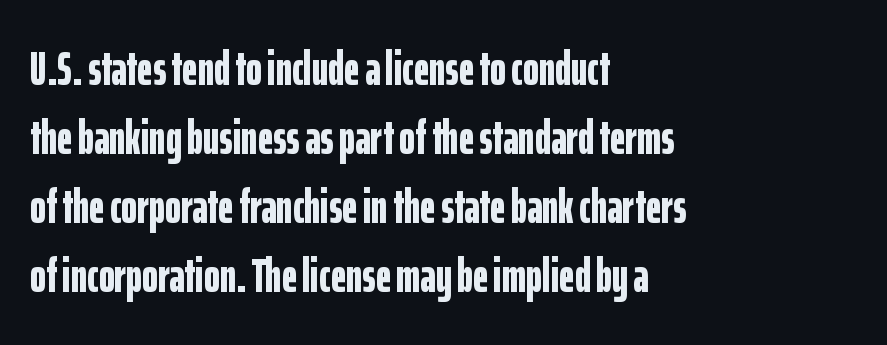
{"serif": "no", "italic": "no", "bold": "yes", "weight": "bold", "width": "condensed", "stroke_contrast": "low", "x_height": "medium", "monospaced": "no", "underline": "no", "align": "left", "line_spacing": "normal", "line_spacing_ratio": 1.44, "letter_spacing": "normal", "letter_spacing_em": 0.0, "glyph_px": 48}
